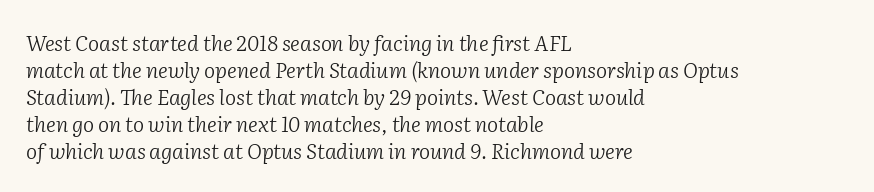
The image shows 21 px text type, italic (leaning right); set left-aligned, normal line spacing (1.28x), normal letter spacing, not underlined.
